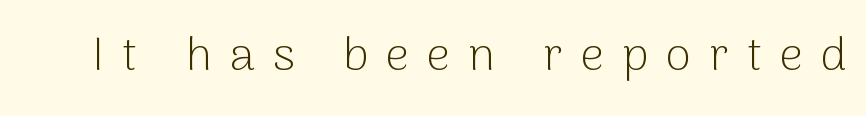
The image shows 47 px light sans-serif type, upright; set unusually wide letter spacing (+0.38 em), not underlined; low stroke contrast and a medium x-height.
